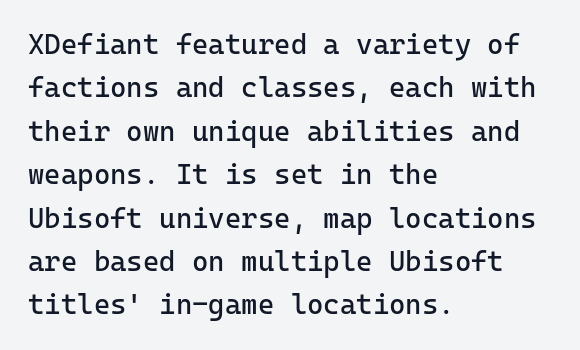
Serifs: no, the terminals of the letterforms are clean. Stem width sits at or under what a default text font uses. Nothing unusual about the tracking: characters are spaced as the font intends. What's the leading like? Ordinary, nothing unusual. Check under the words: just untouched page.
